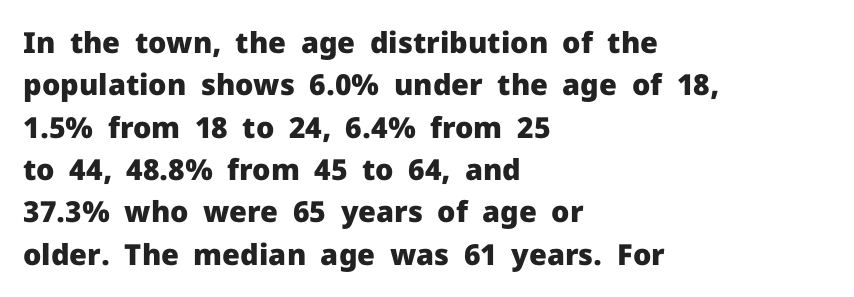
{"serif": "no", "italic": "no", "bold": "yes", "weight": "heavy", "width": "normal", "stroke_contrast": "low", "x_height": "medium", "monospaced": "no", "underline": "no", "align": "left", "line_spacing": "normal", "line_spacing_ratio": 1.46, "letter_spacing": "normal", "letter_spacing_em": 0.0, "glyph_px": 29}
